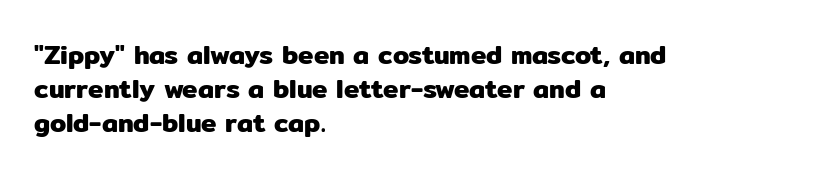
{"italic": "no", "underline": "no", "align": "left", "line_spacing": "normal", "line_spacing_ratio": 1.31, "letter_spacing": "normal", "letter_spacing_em": 0.0, "glyph_px": 26}
